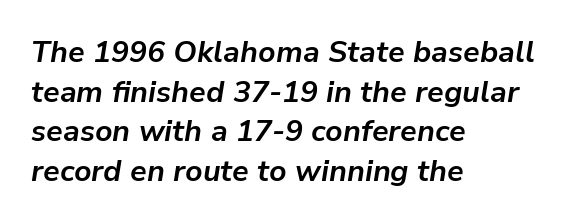
The image shows 30 px bold type, italic (leaning right); set left-aligned, normal line spacing (1.32x), normal letter spacing, not underlined; low stroke contrast and a medium x-height.
